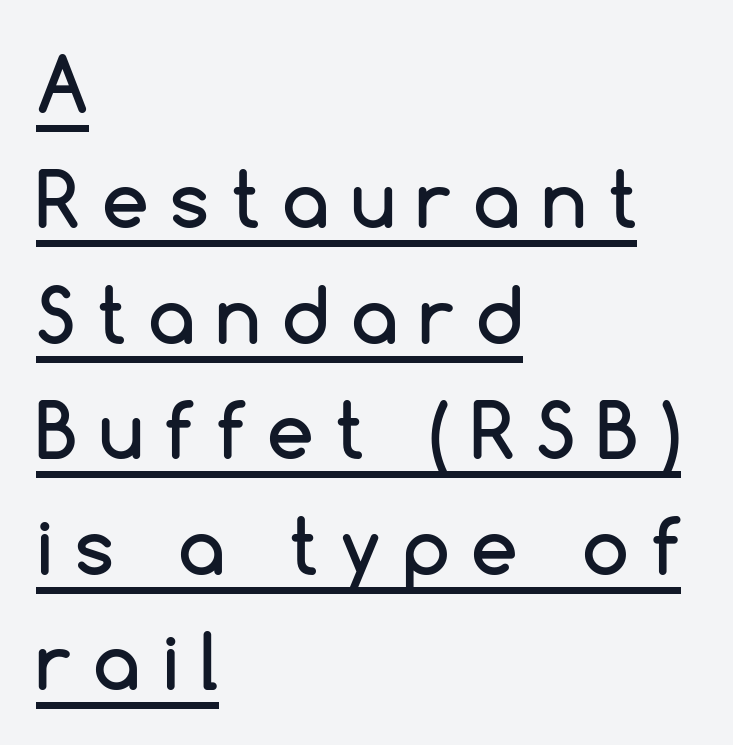
Someone cranked the tracking dial way up on this one. A classic flush-left, rag-right setting is used for this passage. Look at the bottom of the vertical strokes: they stop flat, with no serifs. Students, observe the line beneath the letters — that is underlining.
